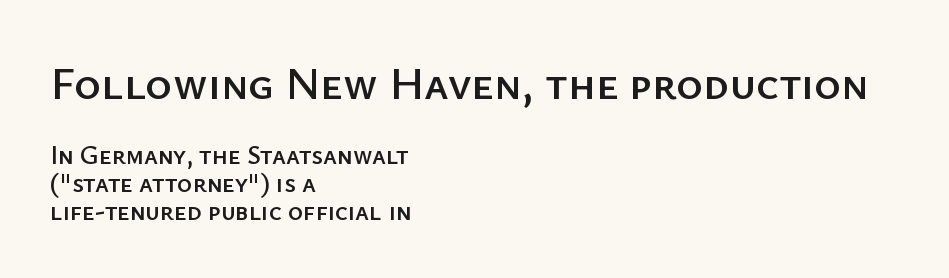
This is roman type, the default non-slanted kind. How would I describe the line gaps? Narrow and economical. The passage shown is typed in a proportional face where columns would drift. The letters carry no serifs — their stems end cleanly without finishing strokes.
